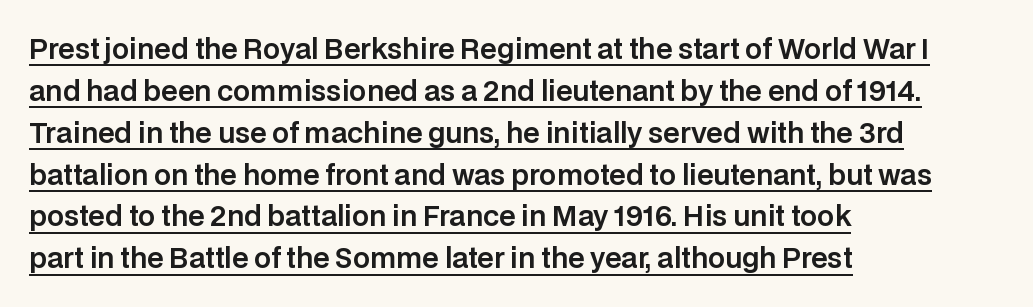
The image shows 27 px text type, upright; set left-aligned, normal line spacing (1.55x), normal letter spacing, underlined.
